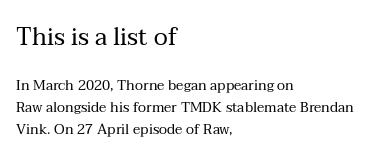
{"italic": "no", "bold": "no", "underline": "no", "align": "left", "line_spacing": "normal", "line_spacing_ratio": 1.57, "letter_spacing": "normal", "letter_spacing_em": 0.0, "larger_block": "first", "size_ratio": 1.71, "glyph_px": 24}
